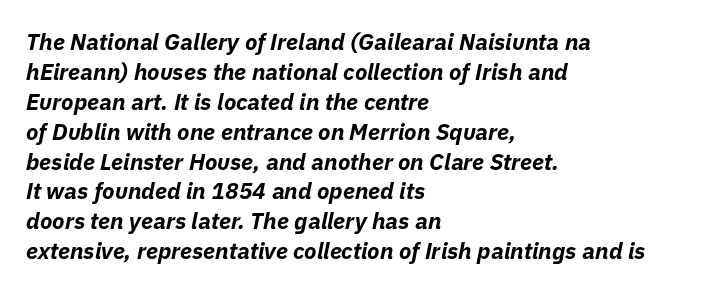
The image shows 23 px bold type, italic (leaning right); set left-aligned, normal line spacing (1.3x), normal letter spacing, not underlined.
